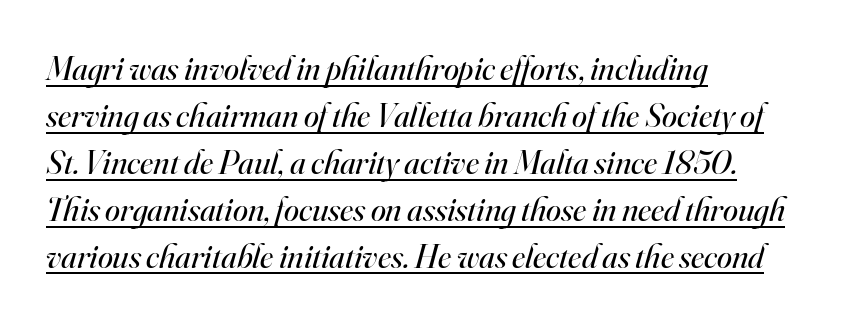
The image shows 34 px regular-weight serif type, italic (leaning right); set left-aligned, normal line spacing (1.38x), normal letter spacing, underlined; high stroke contrast and a small x-height.
